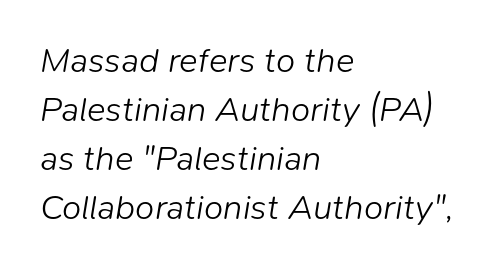
{"italic": "yes", "lean": "right", "slant_degrees": 9, "bold": "no", "weight": "light", "width": "normal", "stroke_contrast": "low", "x_height": "medium", "monospaced": "no", "underline": "no", "align": "left", "line_spacing": "normal", "line_spacing_ratio": 1.4, "letter_spacing": "normal", "letter_spacing_em": 0.0, "glyph_px": 35}
